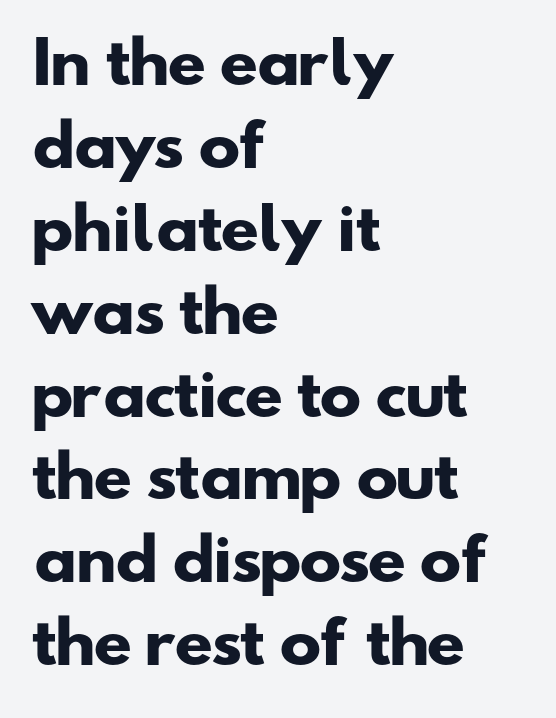
Q: Is the text bold? A: Yes.
Q: Is the typeface a serif or a sans-serif typeface? A: Sans-serif.
Q: Is the text underlined? A: No.
Q: How is the paragraph aligned? A: Left-aligned.
Q: Is the spacing between letters normal or unusually wide? A: Normal.
Q: Is the spacing between lines tight, normal or loose? A: Normal.
Q: Width (condensed, normal, or wide)? A: Wide.
Q: Stroke contrast? A: Low.
Q: x-height? A: Small.
Q: Monospaced? A: No.
